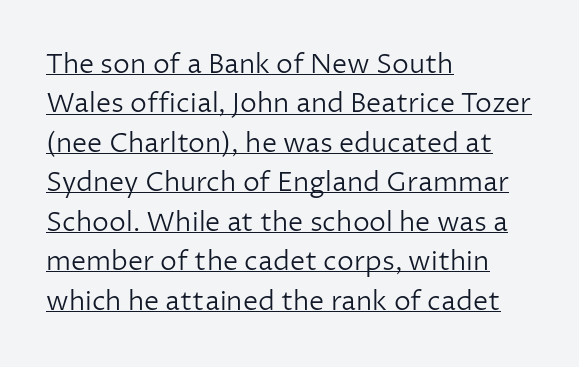
The ragged edge is on the right, which tells us the setting is flush left. The horizontal fit of the characters is conventional and even. Weight: regular or lighter. Notice how the stems are strictly vertical — no italics here. In terms of leading, this rendering sits right in the middle. In designer terms, the underline attribute is active on this setting.
